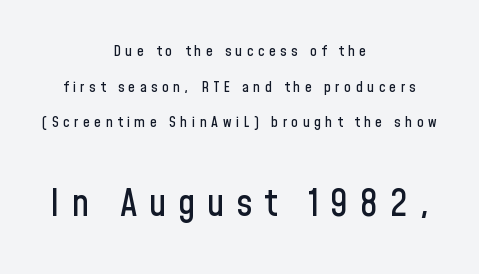
The image shows 38 px condensed sans-serif type, upright; set centered, loose line spacing (2.37x), unusually wide letter spacing (+0.3 em), not underlined; the second (bottom) block is 2.53x larger; low stroke contrast and a medium x-height.
